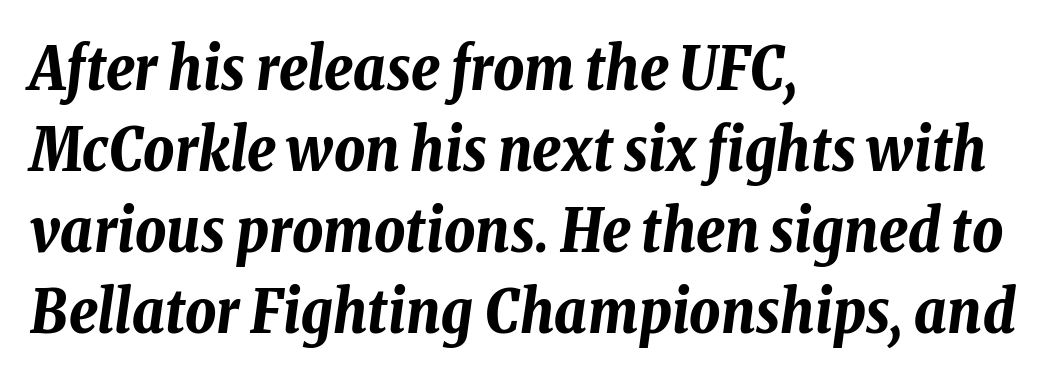
Q: Is the text bold? A: Yes.
Q: Is the text italic (slanted)? A: Yes, it leans right by about 8 degrees.
Q: Is the text underlined? A: No.
Q: How is the paragraph aligned? A: Left-aligned.
Q: Is the spacing between letters normal or unusually wide? A: Normal.
Q: Is the spacing between lines tight, normal or loose? A: Normal.
Q: Width (condensed, normal, or wide)? A: Condensed.
Q: Stroke contrast? A: Low.
Q: x-height? A: Medium.
Q: Monospaced? A: No.
